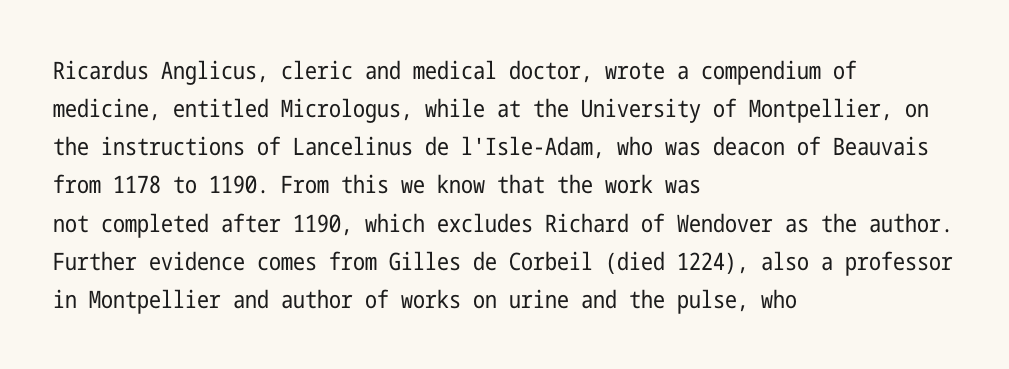
The image shows 24 px text type, upright; set left-aligned, normal line spacing (1.59x), normal letter spacing, not underlined.
